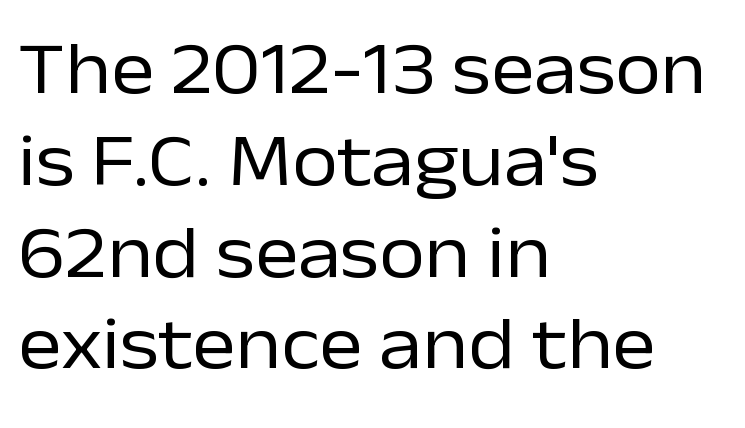
Line starts are locked; line ends wander. These lines are composed in type without serifs. Words float on clear page, feet unadorned. The cut favours lightness, reaching ordinary text weight at its darkest.
